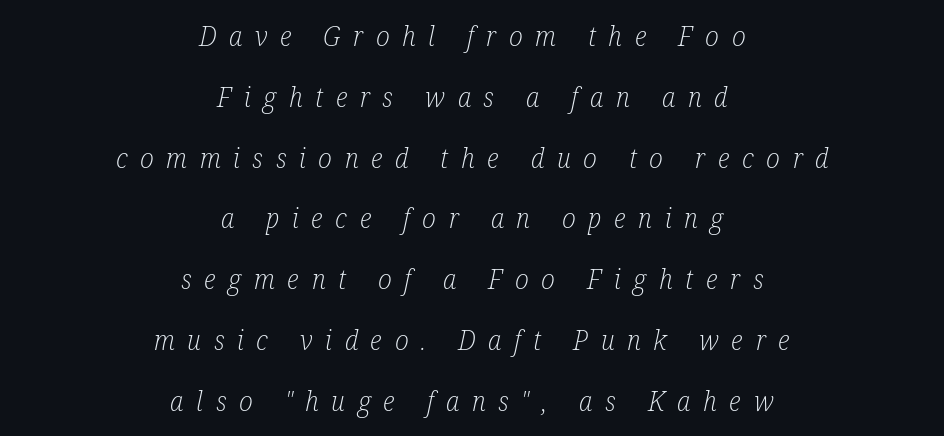
Looking at the ascenders, they clearly lean. Vertically, the passage feels expansive, rows floating well apart. The text was rendered using a seriffed face with decorative stroke endings. Descender tails drop into unmarked territory. There is plenty of visible air inserted between adjacent glyphs.
